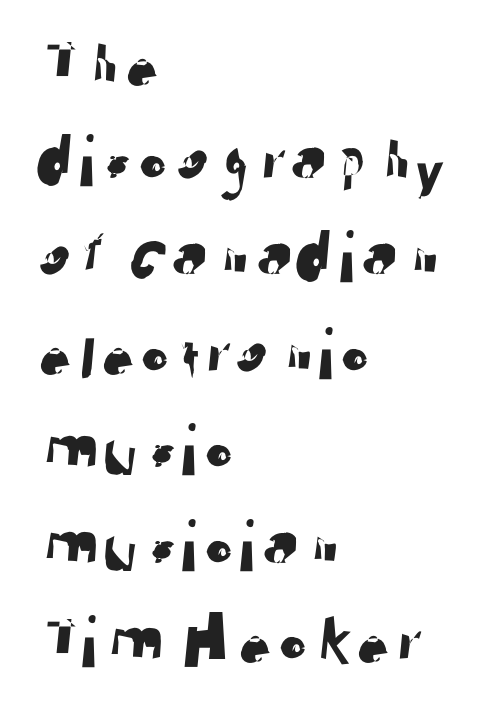
{"serif": "no", "width": "normal", "stroke_contrast": "low", "x_height": "medium", "monospaced": "no", "underline": "no", "align": "left", "line_spacing": "normal", "line_spacing_ratio": 1.3, "letter_spacing": "normal", "letter_spacing_em": 0.0, "glyph_px": 74}
